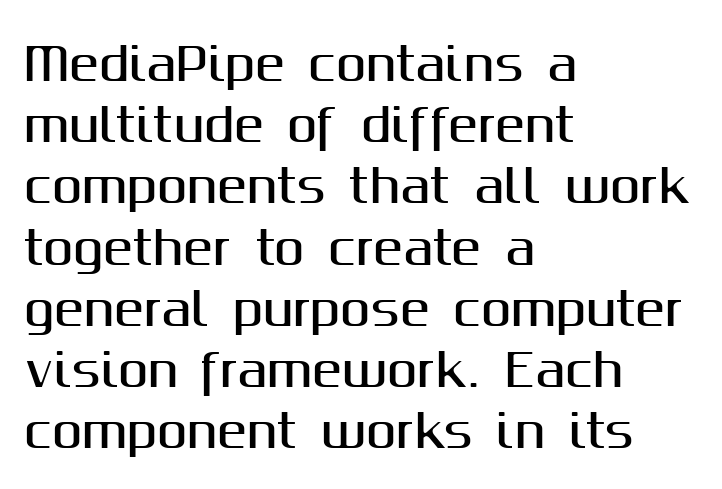
{"serif": "no", "italic": "no", "width": "normal", "stroke_contrast": "medium", "x_height": "medium", "monospaced": "no", "underline": "no", "align": "left", "line_spacing": "normal", "line_spacing_ratio": 1.36, "letter_spacing": "normal", "letter_spacing_em": 0.0, "glyph_px": 45}
